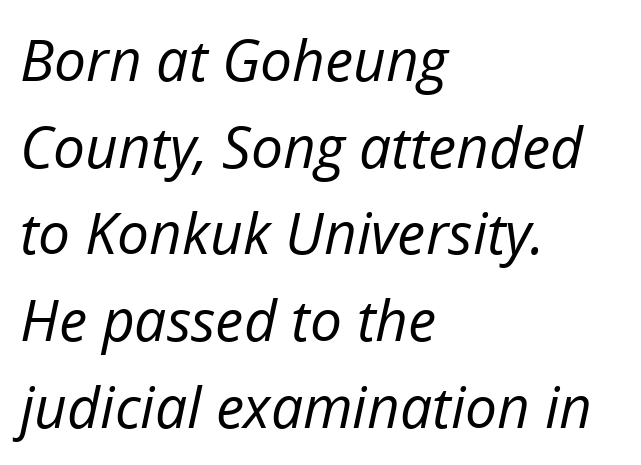
The typography opts for an oblique posture over an upright one. Layout note: lines flush left. Normally led — the rows are evenly, conventionally spaced. The gaps between neighbouring characters are ordinary and unremarkable.
